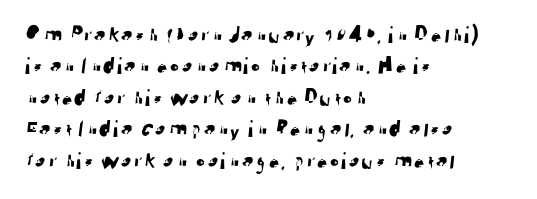
Q: Is the text underlined? A: No.
Q: How is the paragraph aligned? A: Left-aligned.
Q: Is the spacing between letters normal or unusually wide? A: Normal.
Q: Is the spacing between lines tight, normal or loose? A: Normal.
